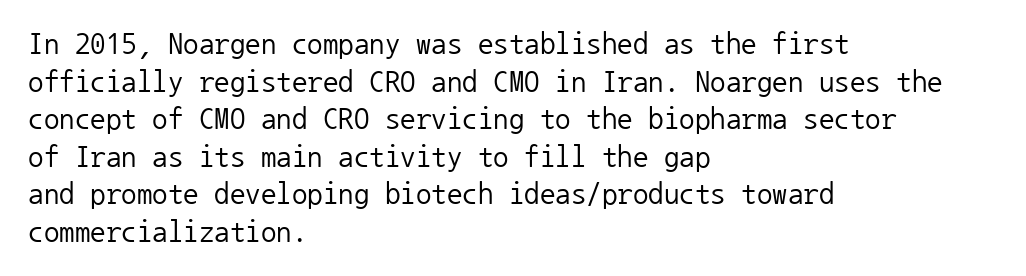
{"serif": "no", "italic": "no", "bold": "no", "weight": "regular", "width": "normal", "stroke_contrast": "low", "x_height": "medium", "monospaced": "yes", "underline": "no", "align": "left", "line_spacing_ratio": 1.21, "letter_spacing": "normal", "letter_spacing_em": 0.0, "glyph_px": 31}
